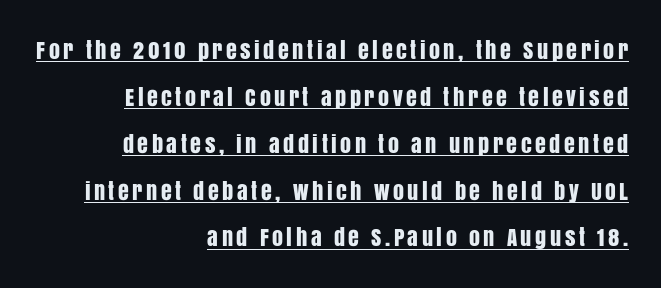
Q: Is the text italic (slanted)? A: No, it is upright.
Q: Is the text underlined? A: Yes.
Q: How is the paragraph aligned? A: Right-aligned.
Q: Is the spacing between lines tight, normal or loose? A: Loose.
